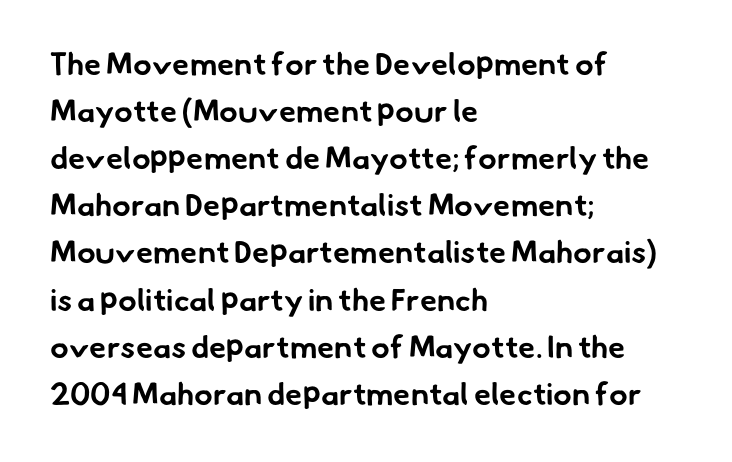
Does the weight exceed regular? Yes, all the way to bold. Every row of glyphs begins at an identical x-position on the left. Words float on clear page, feet unadorned. Here the designer chose a conventional face with non-uniform glyph widths.
